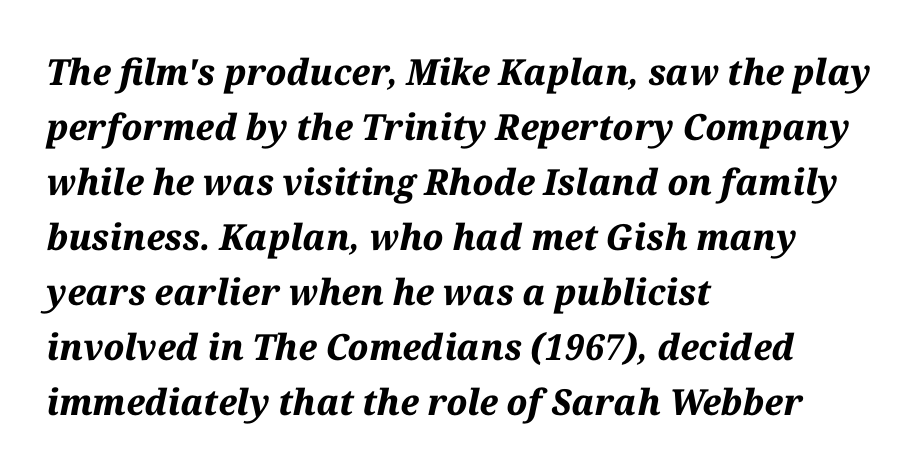
Q: Is the text bold? A: Yes.
Q: Is the text italic (slanted)? A: Yes, it leans right by about 12 degrees.
Q: Is the text underlined? A: No.
Q: How is the paragraph aligned? A: Left-aligned.
Q: Is the spacing between letters normal or unusually wide? A: Normal.
Q: Is the spacing between lines tight, normal or loose? A: Normal.
Q: Width (condensed, normal, or wide)? A: Normal.
Q: Stroke contrast? A: Medium.
Q: x-height? A: Medium.
Q: Monospaced? A: No.
